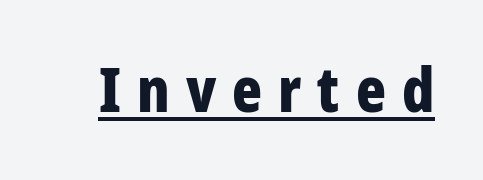
The image shows 62 px bold, condensed sans-serif type, upright; set unusually wide letter spacing (+0.26 em), underlined; low stroke contrast and a medium x-height.
